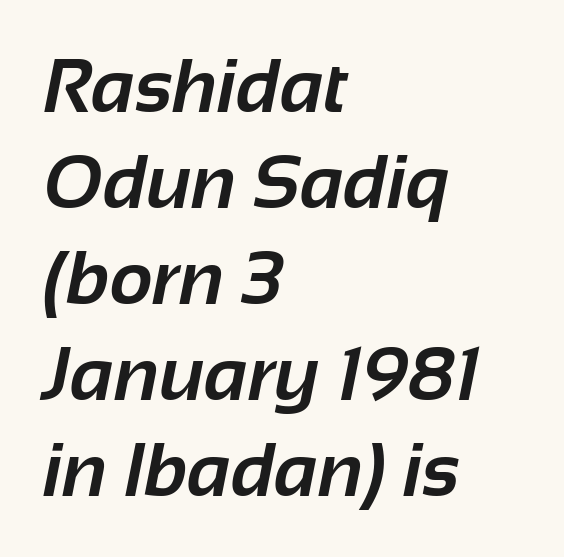
The image shows 75 px bold sans-serif type; set left-aligned, normal line spacing (1.28x), normal letter spacing, not underlined; low stroke contrast and a medium x-height.
